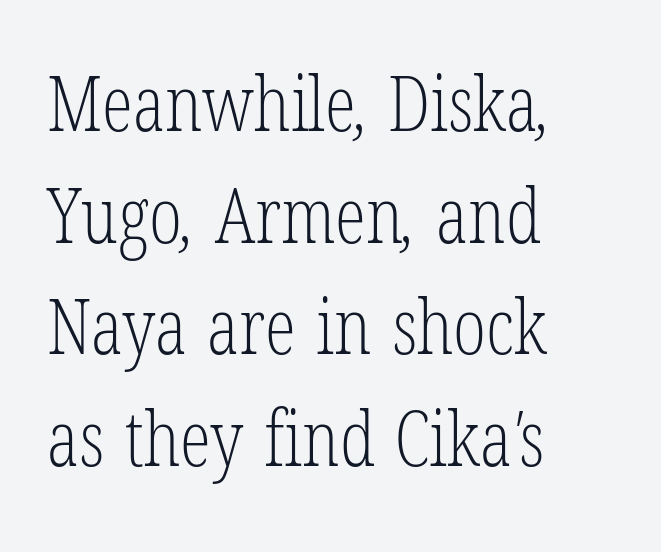
This sample has the flowing, uneven cadence of proportional lettering. The tracking reads as untouched default to a designer's eye. A typesetter would call this leading conventional body-copy spacing. The passage shown is typeset with a serif family.
